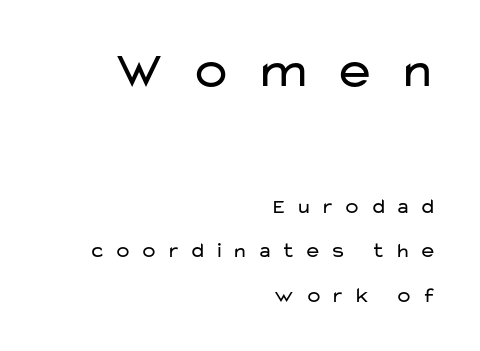
{"serif": "no", "italic": "no", "bold": "no", "weight": "regular", "width": "wide", "stroke_contrast": "low", "x_height": "medium", "monospaced": "no", "underline": "no", "align": "right", "line_spacing": "loose", "line_spacing_ratio": 2.12, "letter_spacing": "wide", "letter_spacing_em": 0.43, "larger_block": "first", "size_ratio": 2.48, "glyph_px": 52}
